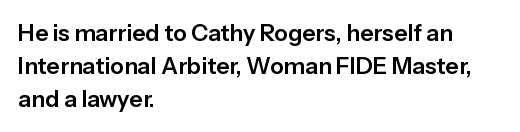
The block of text has a typical density, with ordinary space between rows. Tracking here is standard; glyphs follow each other at the usual distance. The strip under each line holds only bare page. The lettering holds an erect, upright posture throughout. Teacher's note: observe the even left margin — that is flush-left alignment.
